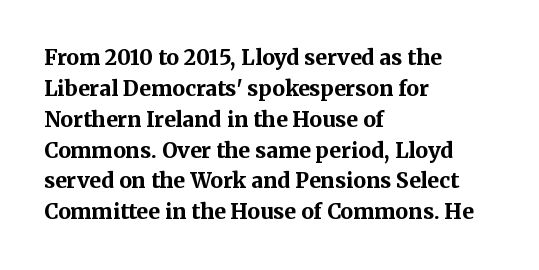
{"italic": "no", "bold": "yes", "underline": "no", "align": "left", "line_spacing": "normal", "line_spacing_ratio": 1.47, "letter_spacing": "normal", "letter_spacing_em": 0.0, "glyph_px": 21}
